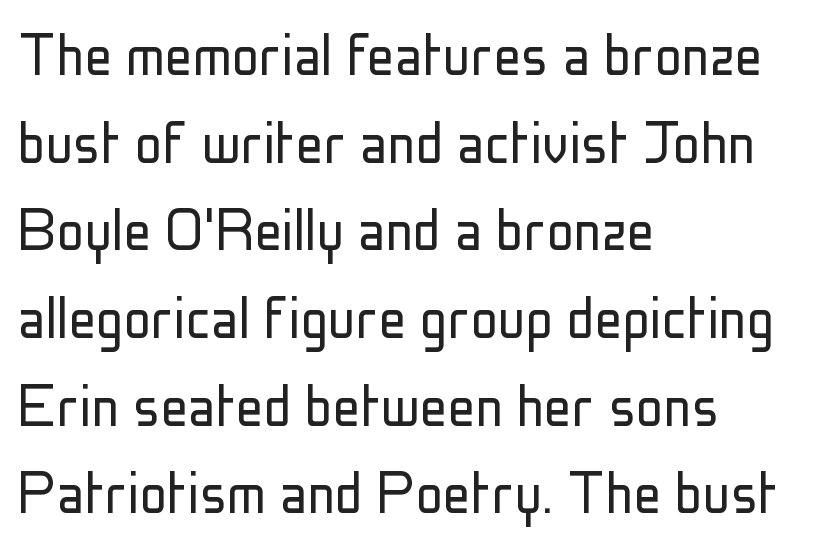
The image shows 69 px light, condensed sans-serif type, upright; set left-aligned, normal line spacing (1.27x), normal letter spacing, not underlined; low stroke contrast and a medium x-height.
